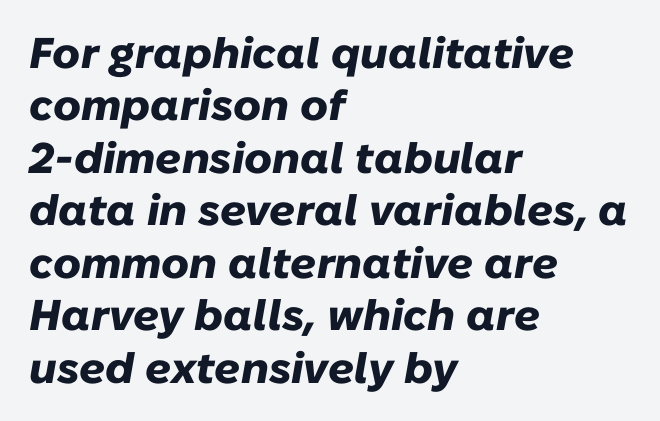
Varying glyph widths throughout — classic text-font behaviour. The lines are quadded left. The tracking reads as untouched default to a designer's eye. Typesetter's note: full bold, strokes at maximum text heaviness. The words here are not underlined.
